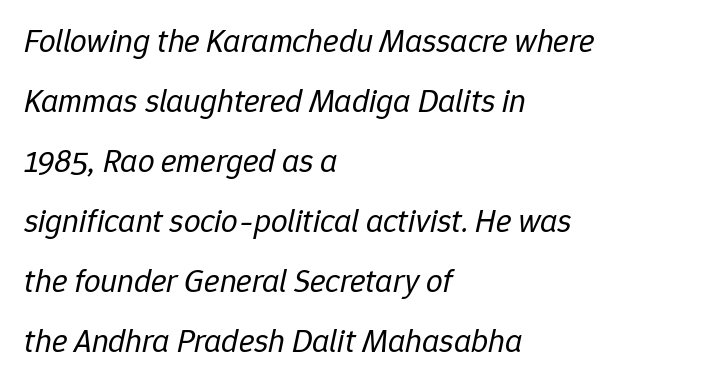
Q: Is the text bold? A: No.
Q: Is the text italic (slanted)? A: Yes, it leans right by about 12 degrees.
Q: Is the text underlined? A: No.
Q: How is the paragraph aligned? A: Left-aligned.
Q: Is the spacing between letters normal or unusually wide? A: Normal.
Q: Width (condensed, normal, or wide)? A: Normal.
Q: Stroke contrast? A: Low.
Q: x-height? A: Medium.
Q: Monospaced? A: No.
